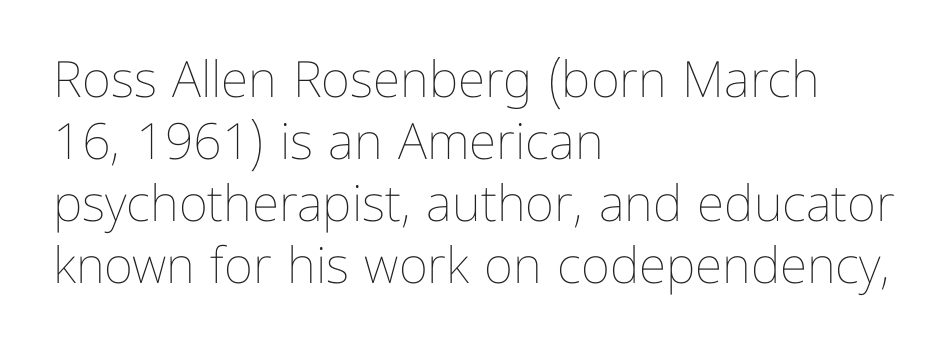
Q: Is the text bold? A: No.
Q: Is the text italic (slanted)? A: No, it is upright.
Q: Is the text underlined? A: No.
Q: How is the paragraph aligned? A: Left-aligned.
Q: Is the spacing between letters normal or unusually wide? A: Normal.
Q: Width (condensed, normal, or wide)? A: Normal.
Q: Stroke contrast? A: Low.
Q: x-height? A: Medium.
Q: Monospaced? A: No.
